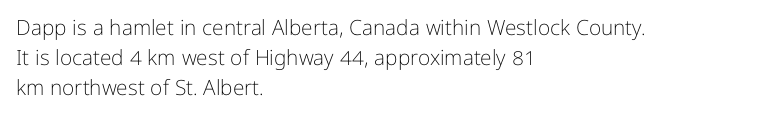
Q: Is the text bold? A: No.
Q: Is the text italic (slanted)? A: No, it is upright.
Q: Is the text underlined? A: No.
Q: How is the paragraph aligned? A: Left-aligned.
Q: Is the spacing between letters normal or unusually wide? A: Normal.
Q: Is the spacing between lines tight, normal or loose? A: Normal.
